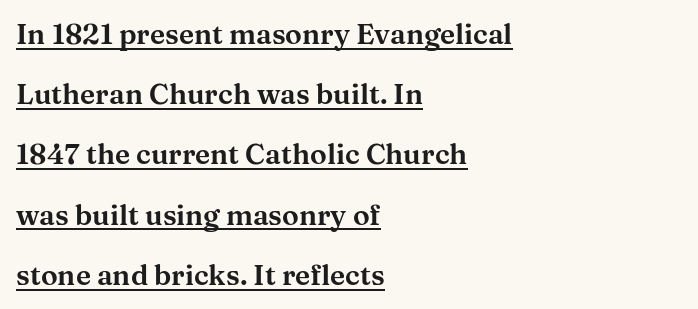
{"serif": "yes", "italic": "no", "width": "wide", "stroke_contrast": "medium", "x_height": "medium", "monospaced": "no", "underline": "yes", "align": "left", "line_spacing": "loose", "line_spacing_ratio": 2.15, "letter_spacing": "normal", "letter_spacing_em": 0.0, "glyph_px": 28}
